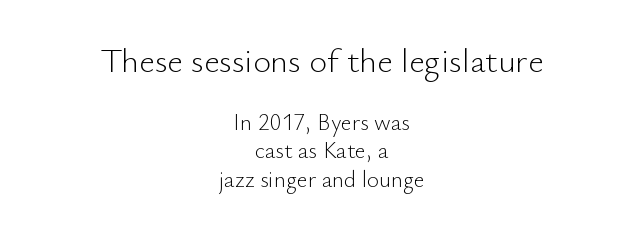
Decoration check: the copy has no underline. Vertical stems look standard width or narrower in stroke. Characters follow at the spacing the type designer built in. Does the lettering tilt? It doesn't — this is upright.
